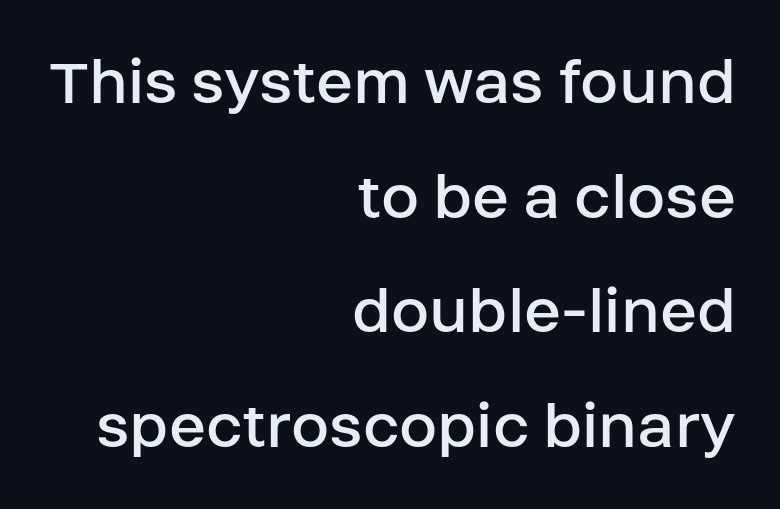
{"serif": "no", "italic": "no", "bold": "no", "weight": "regular", "width": "normal", "stroke_contrast": "low", "x_height": "large", "monospaced": "no", "underline": "no", "align": "right", "line_spacing": "normal", "line_spacing_ratio": 1.66, "letter_spacing": "normal", "letter_spacing_em": 0.0, "glyph_px": 69}
